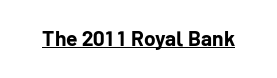
The image shows 21 px bold type, upright; set normal letter spacing, underlined.
